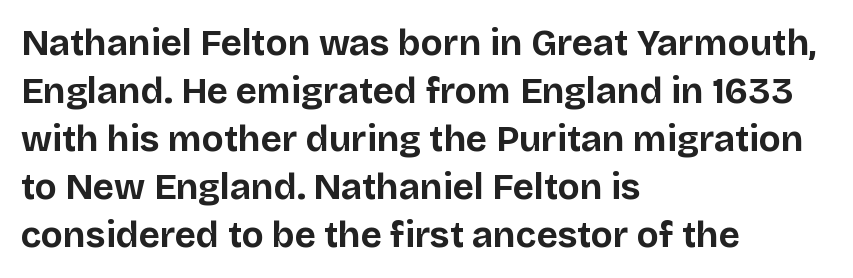
The type is set solid horizontally, with unmodified tracking. The lines in this sample share a left origin and differ only in where they stop. The letters carry no serifs — their stems end cleanly without finishing strokes. The line-height multiplier appears to be the usual default.
